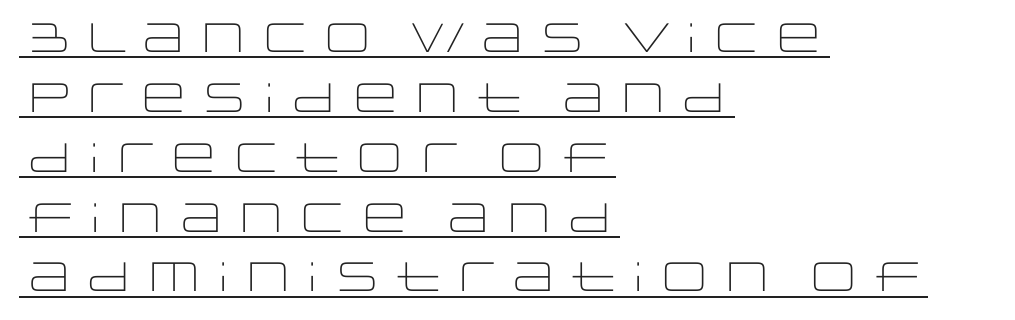
Q: Is the text bold? A: No.
Q: Is the text italic (slanted)? A: No, it is upright.
Q: Is the typeface a serif or a sans-serif typeface? A: Sans-serif.
Q: Is the text underlined? A: Yes.
Q: How is the paragraph aligned? A: Left-aligned.
Q: Is the spacing between letters normal or unusually wide? A: Normal.
Q: Is the spacing between lines tight, normal or loose? A: Normal.
Q: Width (condensed, normal, or wide)? A: Wide.
Q: Stroke contrast? A: Low.
Q: x-height? A: Large.
Q: Monospaced? A: No.
